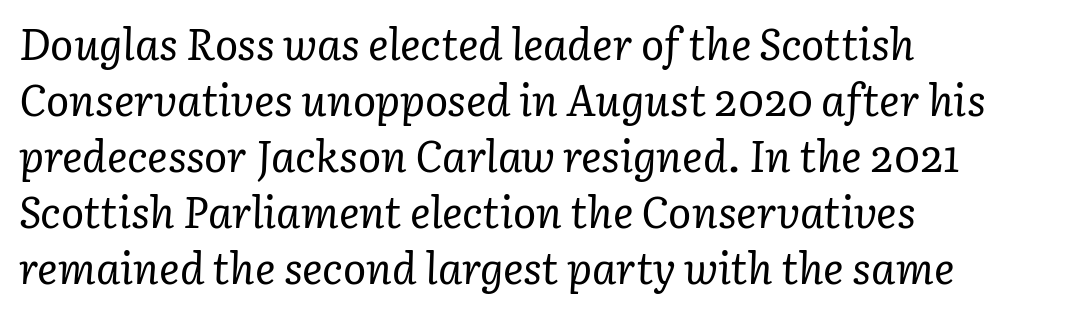
This rendering uses left alignment, leaving the right contour irregular. A typesetter would call this proportional, since set widths differ per character. The axis of the letterforms is tilted away from vertical. The passage shown is not underscored anywhere.
